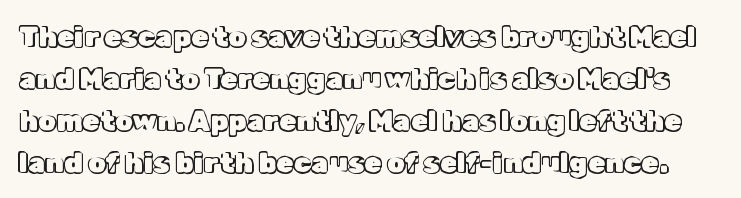
Rendered with straight, roman letterforms. No word sits above an underline. In terms of letterspacing, this is plain default setting. The passage shown is typed in a proportional face where columns would drift. The space between consecutive lines is moderate.
